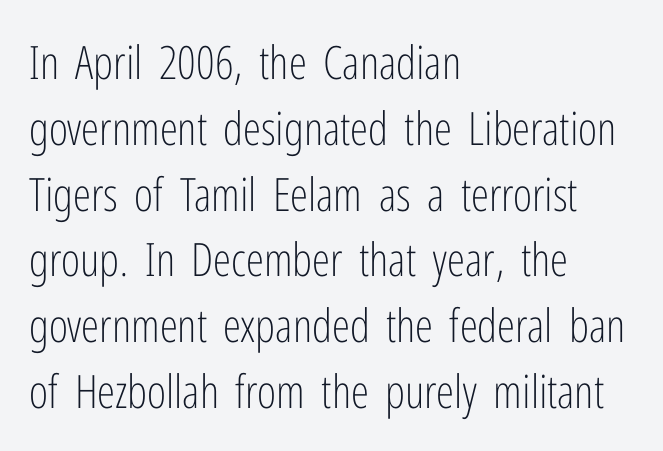
Q: Is the text bold? A: No.
Q: Is the text italic (slanted)? A: No, it is upright.
Q: Is the typeface a serif or a sans-serif typeface? A: Sans-serif.
Q: Is the text underlined? A: No.
Q: How is the paragraph aligned? A: Left-aligned.
Q: Is the spacing between letters normal or unusually wide? A: Normal.
Q: Is the spacing between lines tight, normal or loose? A: Normal.
Q: Width (condensed, normal, or wide)? A: Condensed.
Q: Stroke contrast? A: Low.
Q: x-height? A: Medium.
Q: Monospaced? A: No.
